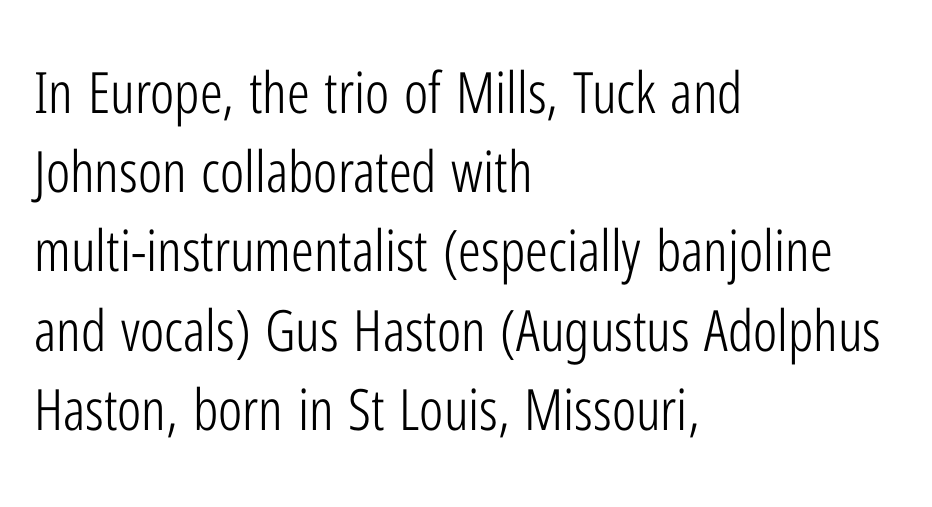
{"serif": "no", "italic": "no", "bold": "no", "weight": "light", "width": "condensed", "stroke_contrast": "low", "x_height": "medium", "monospaced": "no", "underline": "no", "align": "left", "line_spacing": "normal", "line_spacing_ratio": 1.39, "letter_spacing": "normal", "letter_spacing_em": 0.0, "glyph_px": 57}
